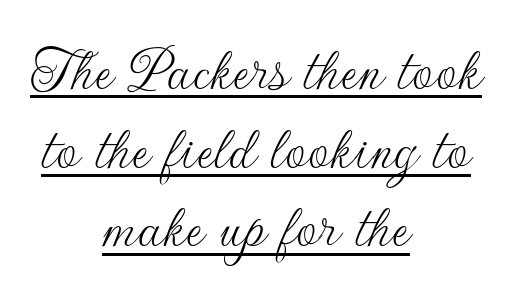
{"serif": "no", "bold": "no", "weight": "thin", "width": "normal", "stroke_contrast": "low", "x_height": "small", "monospaced": "no", "underline": "yes", "align": "center", "line_spacing_ratio": 1.21, "letter_spacing": "normal", "letter_spacing_em": 0.0, "glyph_px": 65}
